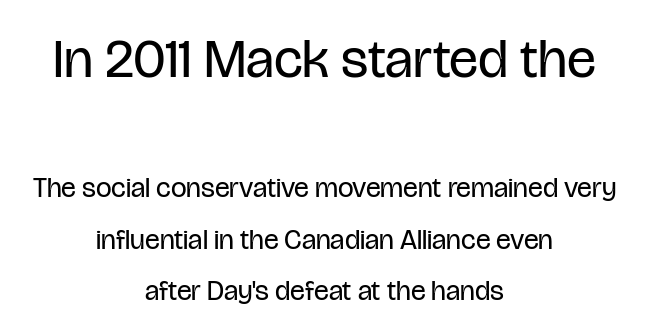
Horizontal alignment here is central, giving a formal, balanced look. The font is comparable to plain body text, perhaps lighter. The gaps between neighbouring characters are ordinary and unremarkable. The face used here is proportionally spaced, like ordinary book or web type. The passage shown is typeset with a sans-serif family.
